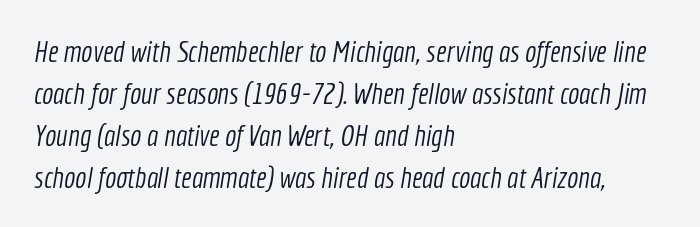
Nope, no serifs anywhere on these letters. Tracking value appears to be zero — textbook default spacing. Honestly, the row spacing looks completely unremarkable. Each letter keeps its own natural width here, so spacing adapts to shape. Nothing heavy about these letters — not bold at all.
